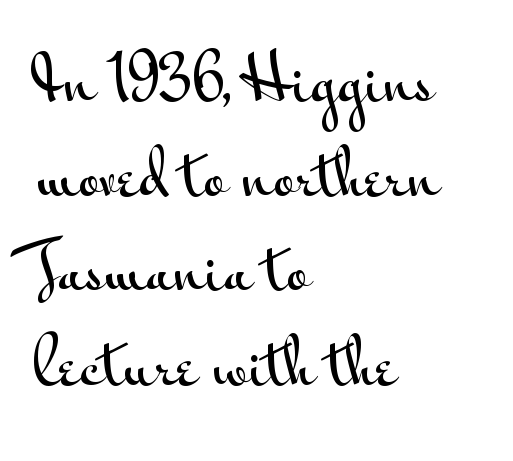
{"serif": "no", "width": "wide", "stroke_contrast": "medium", "x_height": "small", "monospaced": "no", "underline": "no", "align": "left", "line_spacing": "normal", "line_spacing_ratio": 1.55, "letter_spacing": "normal", "letter_spacing_em": 0.0, "glyph_px": 61}
